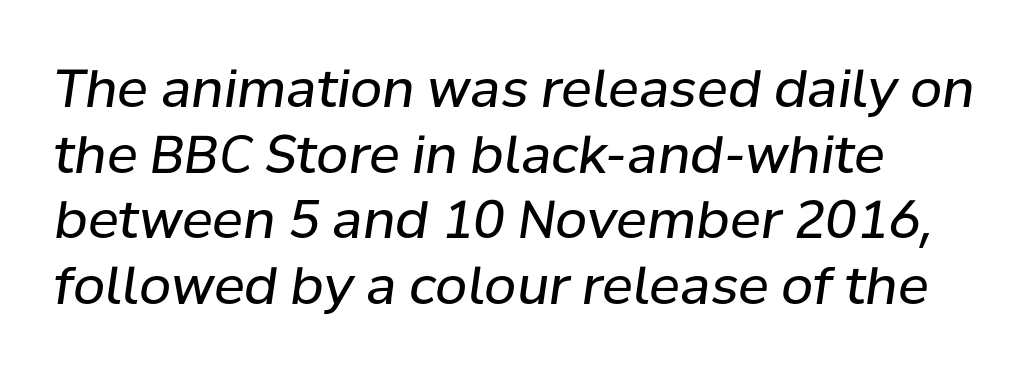
{"italic": "yes", "lean": "right", "slant_degrees": 8, "bold": "no", "weight": "regular", "width": "normal", "stroke_contrast": "low", "x_height": "medium", "monospaced": "no", "underline": "no", "align": "left", "line_spacing": "normal", "line_spacing_ratio": 1.26, "letter_spacing": "normal", "letter_spacing_em": 0.0, "glyph_px": 52}
